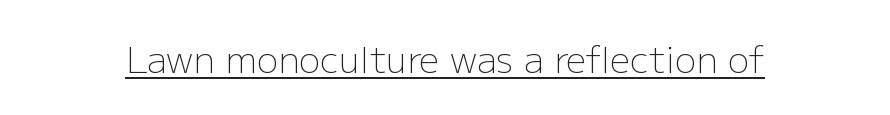
Q: Is the text bold? A: No.
Q: Is the text italic (slanted)? A: No, it is upright.
Q: Is the typeface a serif or a sans-serif typeface? A: Sans-serif.
Q: Is the text underlined? A: Yes.
Q: Is the spacing between letters normal or unusually wide? A: Normal.
Q: Width (condensed, normal, or wide)? A: Normal.
Q: Stroke contrast? A: Low.
Q: x-height? A: Medium.
Q: Monospaced? A: No.
